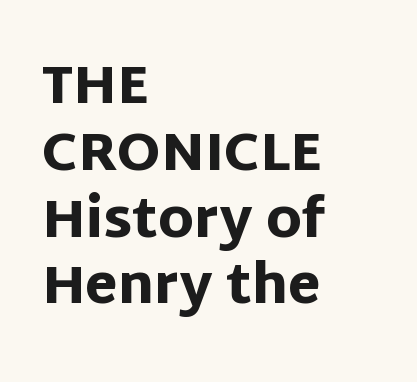
{"serif": "no", "italic": "no", "bold": "yes", "weight": "heavy", "width": "normal", "stroke_contrast": "low", "x_height": "large", "monospaced": "no", "underline": "no", "align": "left", "line_spacing": "normal", "line_spacing_ratio": 1.26, "letter_spacing": "normal", "letter_spacing_em": 0.0, "glyph_px": 53}
